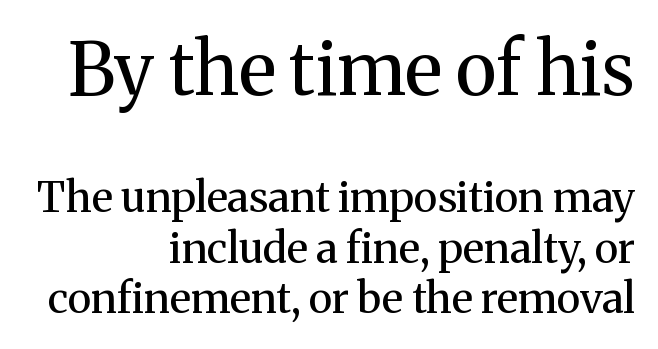
Q: Is the text bold? A: No.
Q: Is the text italic (slanted)? A: No, it is upright.
Q: Is the typeface a serif or a sans-serif typeface? A: Serif.
Q: Is the text underlined? A: No.
Q: How is the paragraph aligned? A: Right-aligned.
Q: Is the spacing between letters normal or unusually wide? A: Normal.
Q: Which block of text is set in a larger size, the first (top) or the second (bottom)? A: The first (top) one.
Q: Width (condensed, normal, or wide)? A: Normal.
Q: Stroke contrast? A: Medium.
Q: x-height? A: Medium.
Q: Monospaced? A: No.
